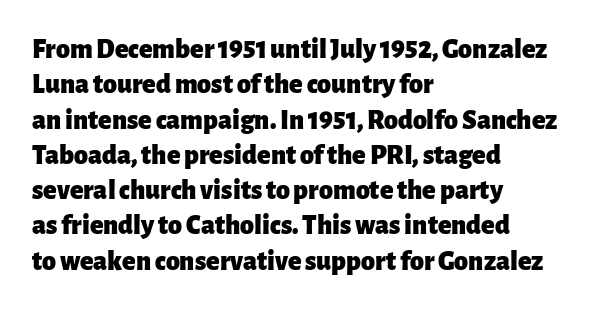
{"serif": "no", "italic": "no", "bold": "yes", "weight": "heavy", "width": "normal", "stroke_contrast": "low", "x_height": "medium", "monospaced": "no", "underline": "no", "align": "left", "line_spacing": "normal", "line_spacing_ratio": 1.26, "letter_spacing": "normal", "letter_spacing_em": 0.0, "glyph_px": 28}
